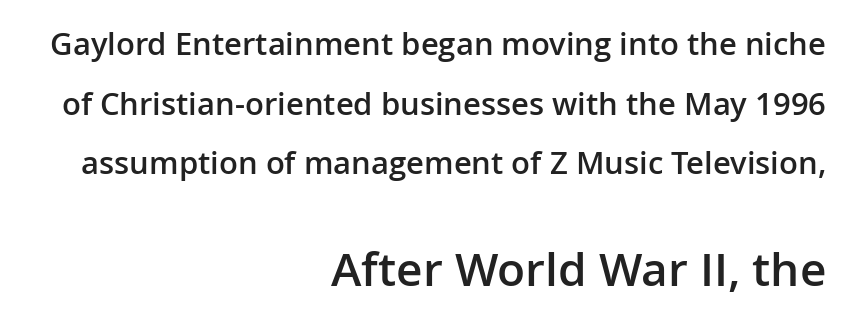
Q: Is the text bold? A: Semi-bold.
Q: Is the text italic (slanted)? A: No, it is upright.
Q: Is the typeface a serif or a sans-serif typeface? A: Sans-serif.
Q: Is the text underlined? A: No.
Q: How is the paragraph aligned? A: Right-aligned.
Q: Is the spacing between letters normal or unusually wide? A: Normal.
Q: Is the spacing between lines tight, normal or loose? A: Loose.
Q: Which block of text is set in a larger size, the first (top) or the second (bottom)? A: The second (bottom) one.
Q: Width (condensed, normal, or wide)? A: Normal.
Q: Stroke contrast? A: Low.
Q: x-height? A: Medium.
Q: Monospaced? A: No.
